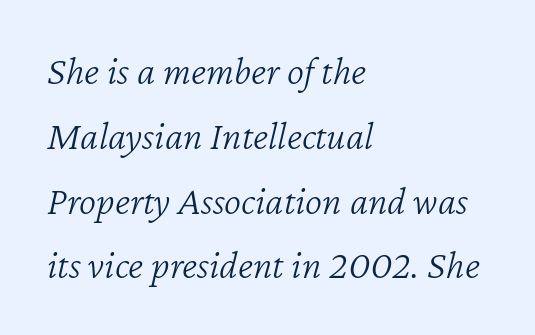
Q: Is the text bold? A: No.
Q: Is the text italic (slanted)? A: Yes, it leans right by about 12 degrees.
Q: Is the text underlined? A: No.
Q: How is the paragraph aligned? A: Left-aligned.
Q: Is the spacing between letters normal or unusually wide? A: Normal.
Q: Is the spacing between lines tight, normal or loose? A: Normal.
Q: Width (condensed, normal, or wide)? A: Normal.
Q: Stroke contrast? A: Low.
Q: x-height? A: Medium.
Q: Monospaced? A: No.
